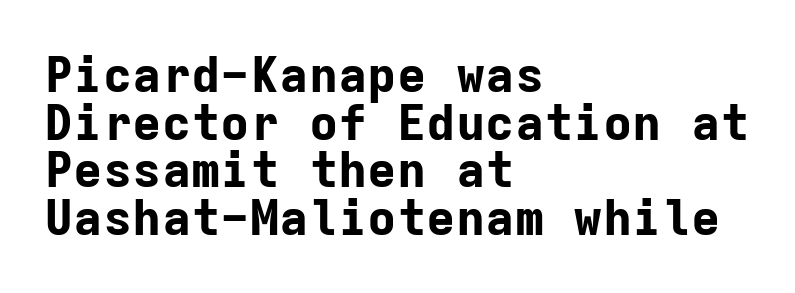
The letters stand upright; this is a roman face. Note the uniform advance width — an 'i' takes as much space as an 'm'. The ragged edge is on the right, which tells us the setting is flush left. Note: no serifs on the glyphs. Words appear dense and cohesive because spacing is normal. Decoration check: the copy has no underline.
